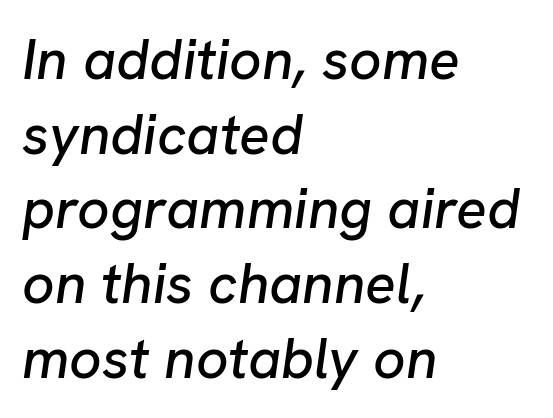
The image shows 57 px text type, italic (leaning right); set left-aligned, normal line spacing (1.31x), normal letter spacing, not underlined; low stroke contrast and a medium x-height.
